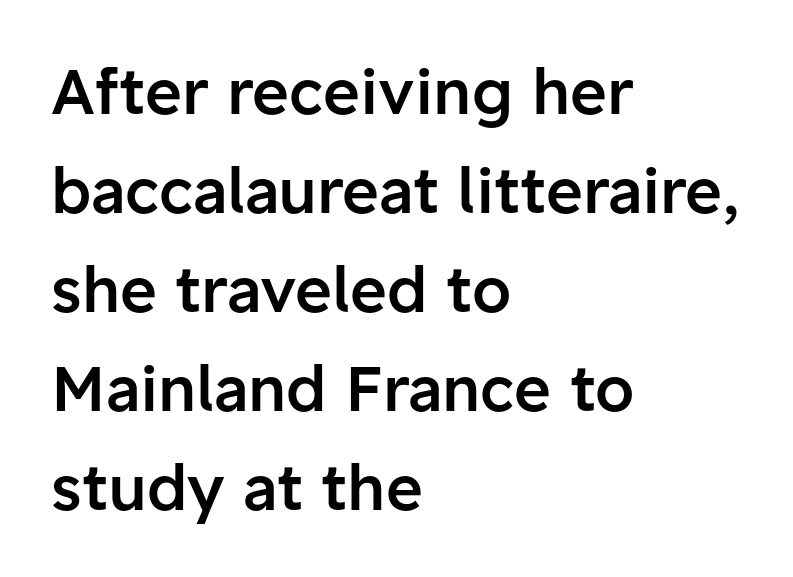
This sample keeps an unexceptional amount of space between lines. Spacing verdict: proportional, widths tailored to each character. As a designer I'd log this as weight 600, semibold. What stands out about the letter spacing? Nothing — it is the standard amount.
